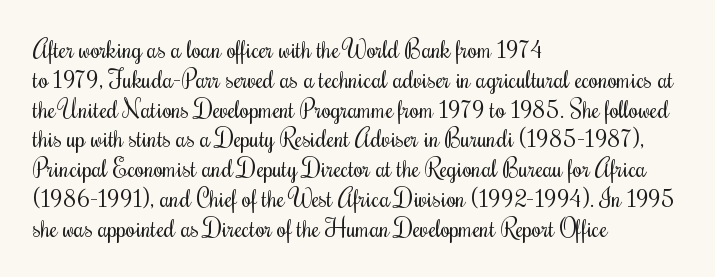
Tracking value appears to be zero — textbook default spacing. The rag falls on the right side of this text block. The face looks like a standard text weight, possibly lighter. The string is rendered with underlining switched off.
